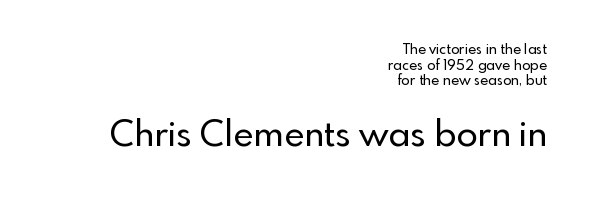
{"serif": "no", "italic": "no", "width": "normal", "x_height": "small", "monospaced": "no", "underline": "no", "align": "right", "line_spacing": "tight", "line_spacing_ratio": 1.12, "letter_spacing": "normal", "letter_spacing_em": 0.0, "larger_block": "second", "size_ratio": 2.5, "glyph_px": 35}
